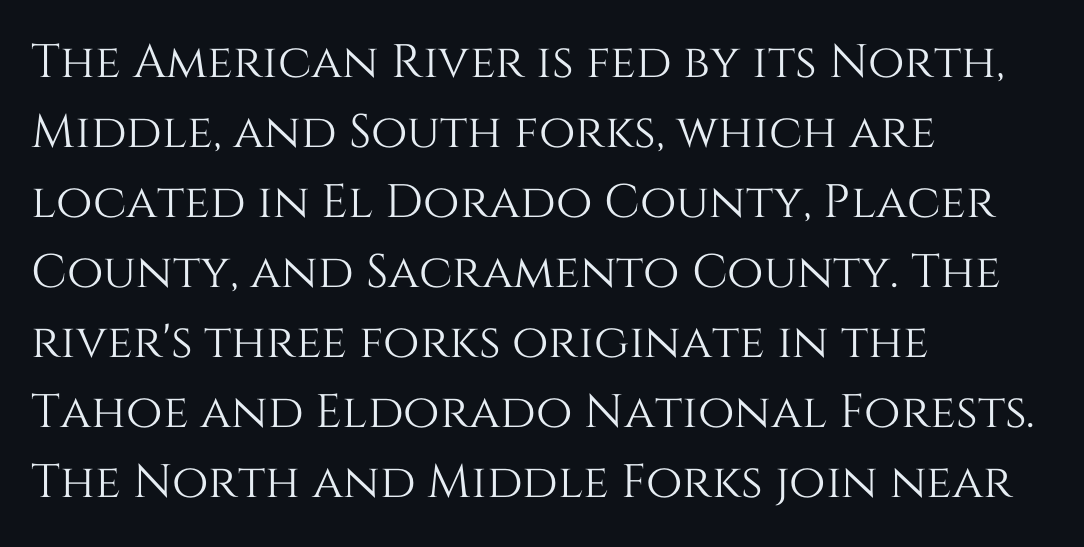
{"italic": "no", "width": "normal", "stroke_contrast": "medium", "x_height": "large", "monospaced": "no", "underline": "no", "align": "left", "line_spacing": "normal", "line_spacing_ratio": 1.49, "letter_spacing": "normal", "letter_spacing_em": 0.0, "glyph_px": 47}
